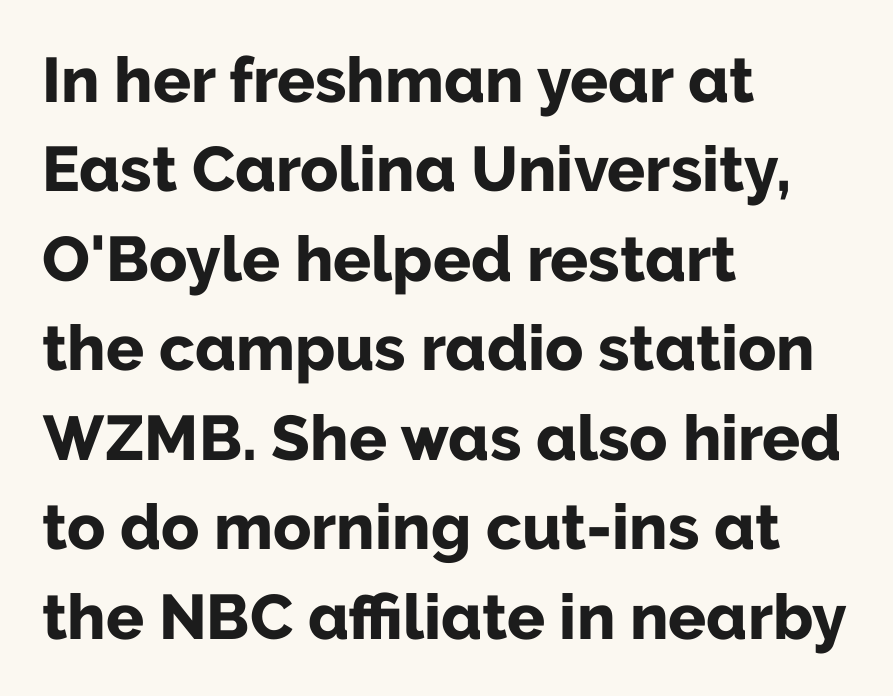
Teacher's note: observe the even left margin — that is flush-left alignment. Is there much room between lines? A standard amount, neither cramped nor airy. This sample has the flowing, uneven cadence of proportional lettering. Only glyphs here, with clear space below each row. You could call the tracking neutral — neither tight nor loose.
